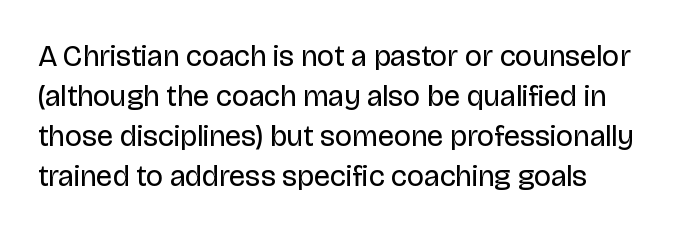
The image shows 30 px regular-weight sans-serif type, upright; set left-aligned, normal line spacing (1.33x), normal letter spacing, not underlined; low stroke contrast and a large x-height.
